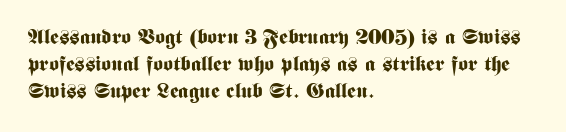
{"italic": "no", "bold": "yes", "underline": "no", "align": "left", "line_spacing": "normal", "line_spacing_ratio": 1.29, "letter_spacing": "normal", "letter_spacing_em": 0.0, "glyph_px": 21}
